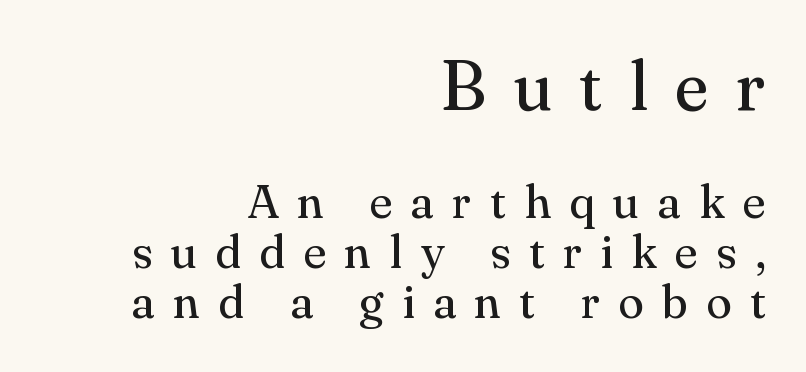
Q: Is the text bold? A: No.
Q: Is the text italic (slanted)? A: No, it is upright.
Q: Is the typeface a serif or a sans-serif typeface? A: Serif.
Q: Is the text underlined? A: No.
Q: How is the paragraph aligned? A: Right-aligned.
Q: Is the spacing between letters normal or unusually wide? A: Unusually wide.
Q: Is the spacing between lines tight, normal or loose? A: Tight.
Q: Which block of text is set in a larger size, the first (top) or the second (bottom)? A: The first (top) one.
Q: Width (condensed, normal, or wide)? A: Normal.
Q: Stroke contrast? A: Medium.
Q: x-height? A: Small.
Q: Monospaced? A: No.
